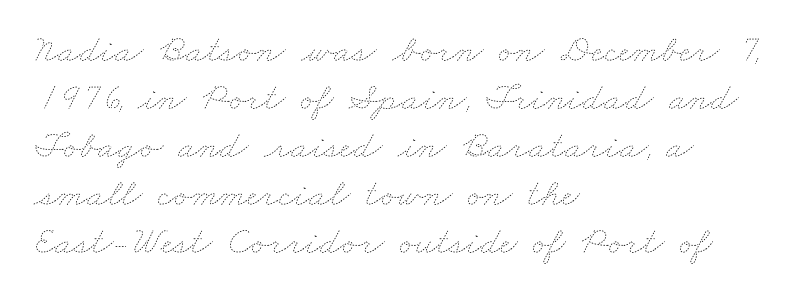
Here the designer chose a conventional face with non-uniform glyph widths. Line starts are locked; line ends wander. The face used here is rendered with its standard letterfit. Rule under the text: the space is simply empty. Stem width sits at or under what a default text font uses.
